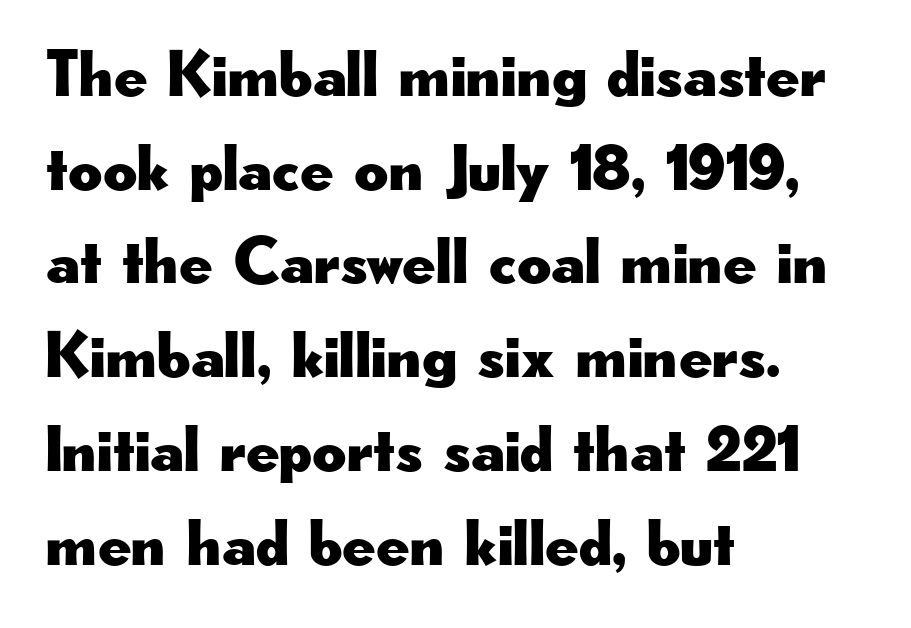
Q: Is the text italic (slanted)? A: No, it is upright.
Q: Is the typeface a serif or a sans-serif typeface? A: Sans-serif.
Q: Is the text underlined? A: No.
Q: How is the paragraph aligned? A: Left-aligned.
Q: Is the spacing between letters normal or unusually wide? A: Normal.
Q: Is the spacing between lines tight, normal or loose? A: Normal.
Q: Width (condensed, normal, or wide)? A: Wide.
Q: Stroke contrast? A: Low.
Q: x-height? A: Small.
Q: Monospaced? A: No.
